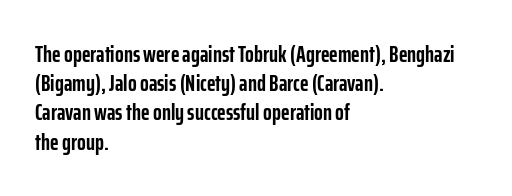
{"italic": "no", "bold": "yes", "underline": "no", "align": "left", "line_spacing": "normal", "line_spacing_ratio": 1.27, "letter_spacing": "normal", "letter_spacing_em": 0.0, "glyph_px": 23}
